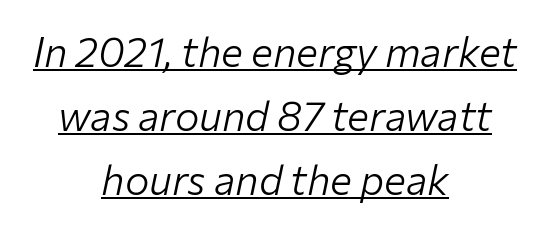
Q: Is the text bold? A: No.
Q: Is the text italic (slanted)? A: Yes, it leans right by about 12 degrees.
Q: Is the text underlined? A: Yes.
Q: How is the paragraph aligned? A: Centered.
Q: Is the spacing between letters normal or unusually wide? A: Normal.
Q: Is the spacing between lines tight, normal or loose? A: Normal.
Q: Width (condensed, normal, or wide)? A: Normal.
Q: Stroke contrast? A: Low.
Q: x-height? A: Medium.
Q: Monospaced? A: No.
